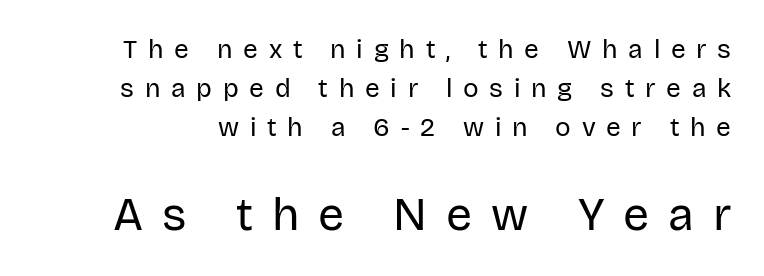
The image shows 46 px regular-weight sans-serif type, upright; set normal line spacing (1.5x), unusually wide letter spacing (+0.41 em), not underlined; the second (bottom) block is 1.77x larger; low stroke contrast and a large x-height.
